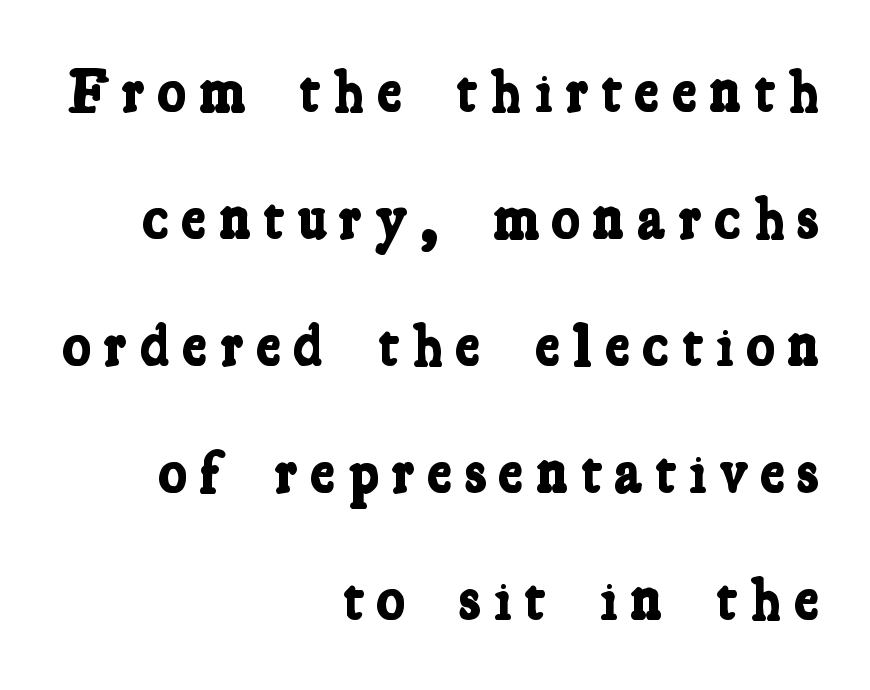
Are there feet on the stems? There are — it's a serif. Each line ends at the same right margin while the left side varies. The rendering uses a large line-height, opening up the rows. The rendering uses a bold face; every stroke is thick and dark.
